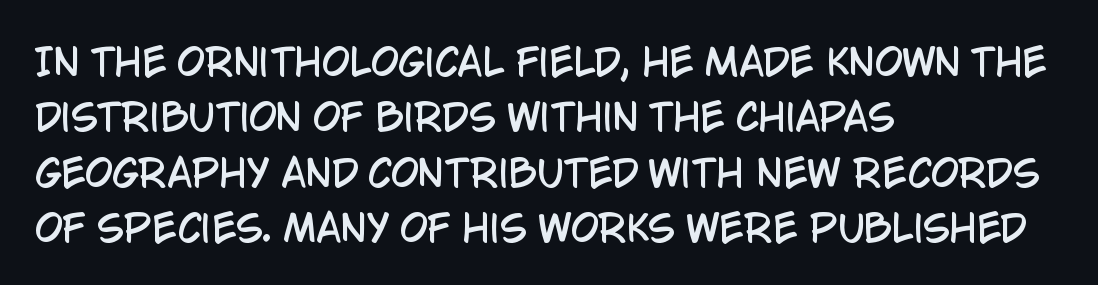
The image shows 36 px condensed sans-serif type, upright; set left-aligned, normal line spacing (1.54x), normal letter spacing, not underlined; low stroke contrast and a large x-height.
